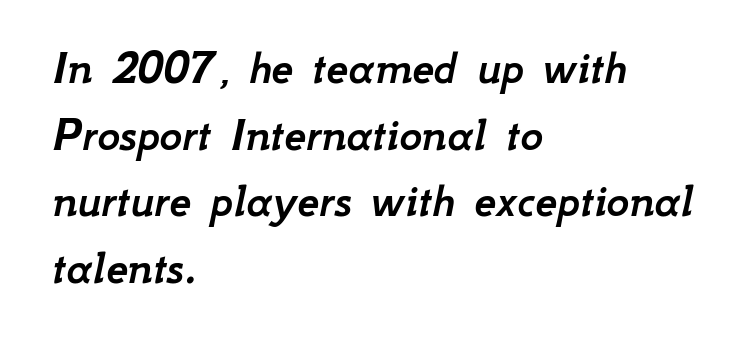
The baseline area is clear. Each letter keeps its own natural width here, so spacing adapts to shape. This sample keeps an unexceptional amount of space between lines. Letter spacing: default. Caption: multi-line text, flush left, ragged right.
